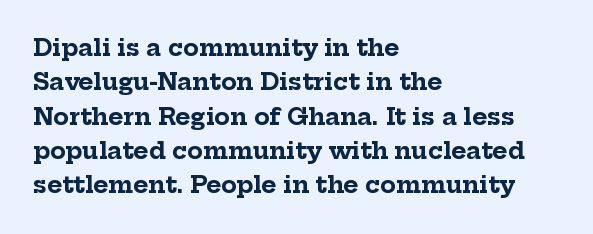
The image shows 23 px bold type, upright; set left-aligned, normal line spacing (1.49x), normal letter spacing, not underlined.
